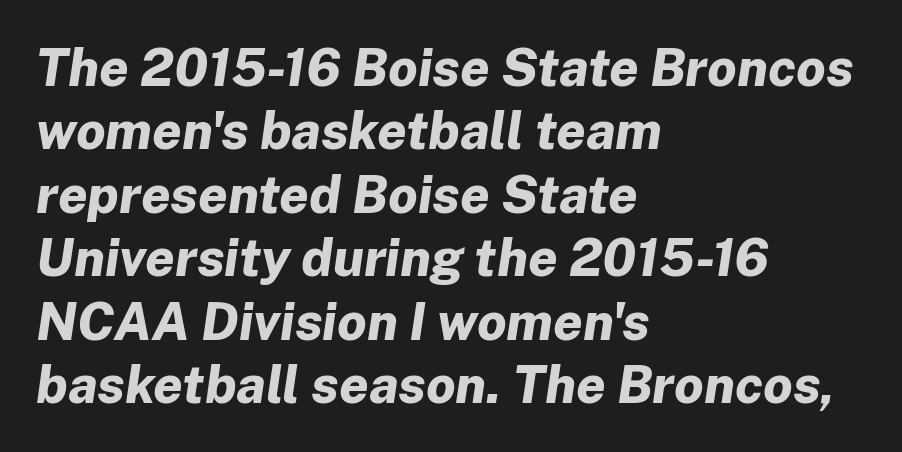
{"italic": "yes", "lean": "right", "slant_degrees": 8, "bold": "yes", "weight": "bold", "width": "normal", "stroke_contrast": "low", "x_height": "medium", "monospaced": "no", "underline": "no", "align": "left", "line_spacing_ratio": 1.22, "letter_spacing": "normal", "letter_spacing_em": 0.0, "glyph_px": 52}
